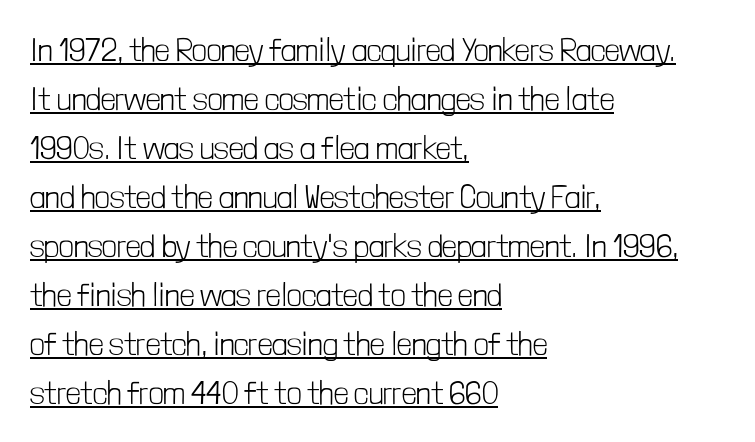
{"serif": "no", "italic": "no", "bold": "no", "weight": "light", "width": "condensed", "stroke_contrast": "low", "x_height": "medium", "monospaced": "no", "underline": "yes", "align": "left", "line_spacing": "normal", "line_spacing_ratio": 1.53, "letter_spacing": "normal", "letter_spacing_em": 0.0, "glyph_px": 32}
